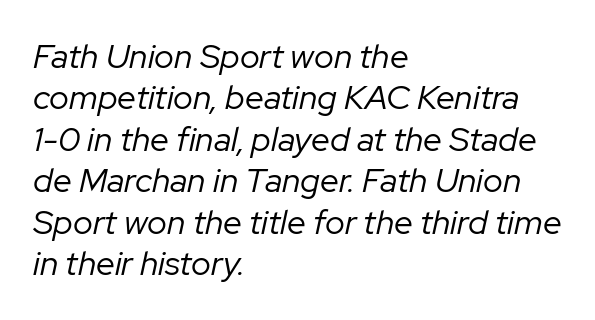
{"italic": "yes", "lean": "right", "slant_degrees": 12, "bold": "no", "weight": "regular", "width": "normal", "stroke_contrast": "low", "x_height": "medium", "monospaced": "no", "underline": "no", "align": "left", "line_spacing_ratio": 1.22, "letter_spacing": "normal", "letter_spacing_em": 0.0, "glyph_px": 34}
